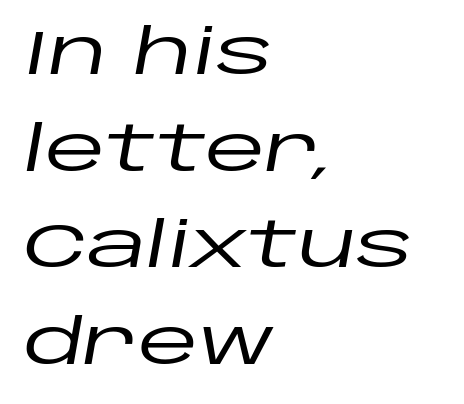
The image shows 62 px wide type, italic (leaning right); set left-aligned, normal line spacing (1.56x), normal letter spacing, not underlined; low stroke contrast and a large x-height.
